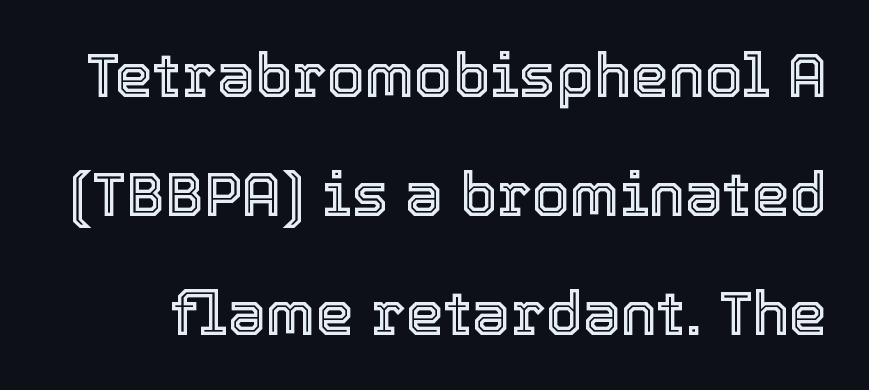
Q: Is the text italic (slanted)? A: No, it is upright.
Q: Is the text underlined? A: No.
Q: Is the spacing between letters normal or unusually wide? A: Normal.
Q: Is the spacing between lines tight, normal or loose? A: Loose.
Q: Width (condensed, normal, or wide)? A: Normal.
Q: x-height? A: Medium.
Q: Monospaced? A: No.
